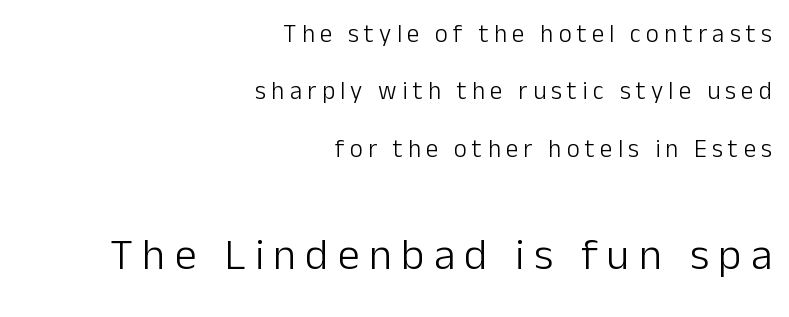
Only glyphs here, with clear space below each row. The letters in the lower block stand taller than those in the block above. One-word summary of the alignment: right. Look at the tracking — it's clearly loosened, letters drifting apart. Nothing sits at the stroke ends, so this counts as sans-serif.
